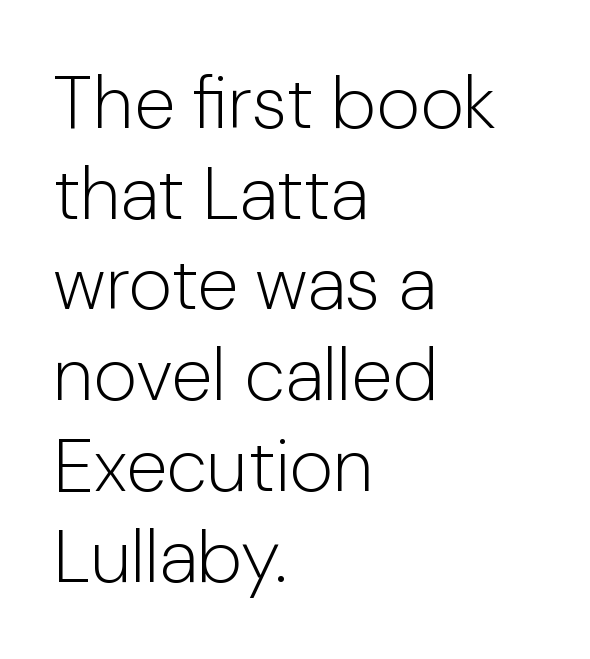
The font family rendered here belongs to the sans-serif group. A classic flush-left, rag-right setting is used for this passage. Unbolded letterforms with no extra heft. The string is rendered with underlining switched off. What stands out about the letter spacing? Nothing — it is the standard amount. Do the characters align in a grid? No, the font is proportional.
